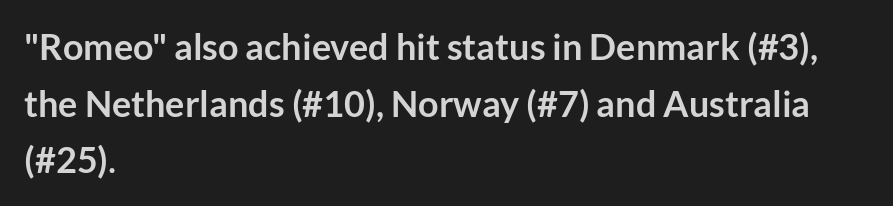
Q: Is the text bold? A: Yes.
Q: Is the text italic (slanted)? A: No, it is upright.
Q: Is the typeface a serif or a sans-serif typeface? A: Sans-serif.
Q: Is the text underlined? A: No.
Q: How is the paragraph aligned? A: Left-aligned.
Q: Is the spacing between letters normal or unusually wide? A: Normal.
Q: Is the spacing between lines tight, normal or loose? A: Normal.
Q: Width (condensed, normal, or wide)? A: Normal.
Q: Stroke contrast? A: Low.
Q: x-height? A: Medium.
Q: Monospaced? A: No.
